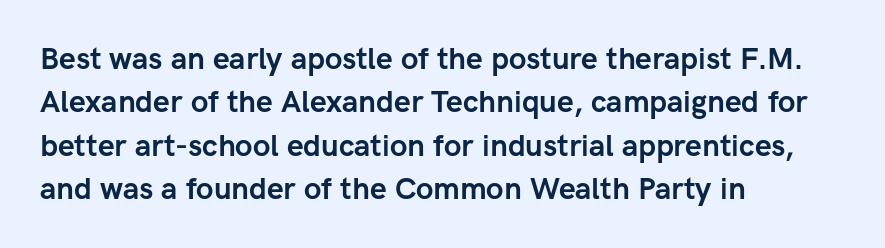
The letterforms sit shoulder to shoulder at normal distance. Serifs: no, the terminals of the letterforms are clean. Do the characters align in a grid? No, the font is proportional. Bold? Absolutely — the strokes are thick and heavy. The specimen reads as upright at a glance.
